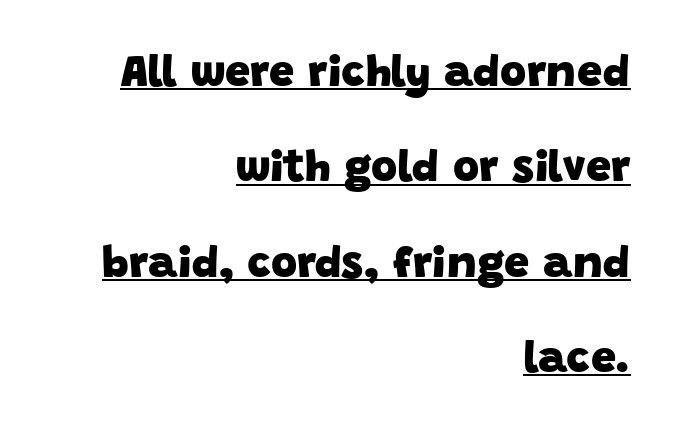
Q: Is the text bold? A: Yes.
Q: Is the typeface a serif or a sans-serif typeface? A: Sans-serif.
Q: Is the text underlined? A: Yes.
Q: How is the paragraph aligned? A: Right-aligned.
Q: Is the spacing between letters normal or unusually wide? A: Normal.
Q: Is the spacing between lines tight, normal or loose? A: Loose.
Q: Width (condensed, normal, or wide)? A: Normal.
Q: Stroke contrast? A: Low.
Q: x-height? A: Large.
Q: Monospaced? A: No.
